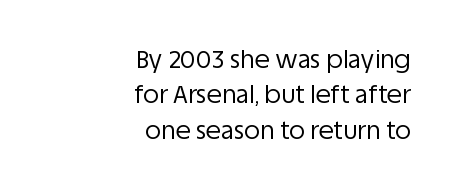
The image shows 25 px text type, upright; set right-aligned, normal line spacing (1.42x), normal letter spacing, not underlined.
